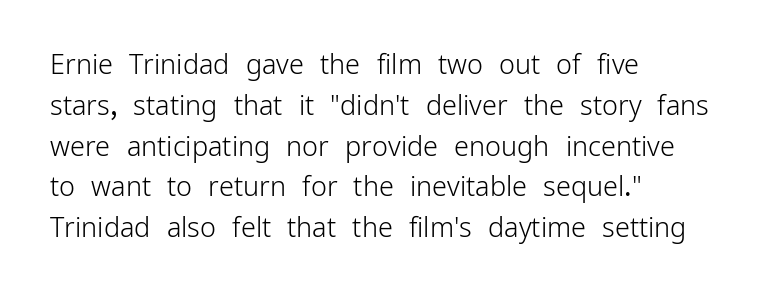
The image shows 27 px text type, upright; set left-aligned, normal line spacing (1.51x), normal letter spacing, not underlined.
